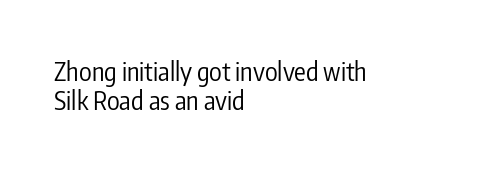
The image shows 26 px text type, upright; set left-aligned, tight line spacing (1.13x), normal letter spacing, not underlined.
